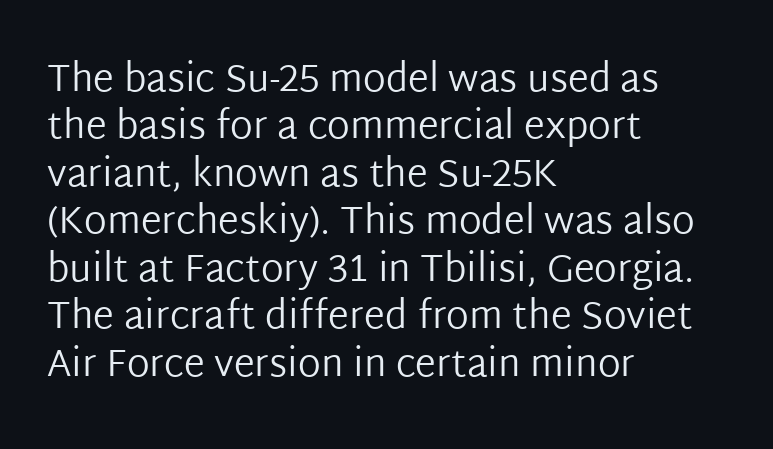
The image shows 38 px regular-weight sans-serif type, upright; set left-aligned, normal line spacing (1.25x), normal letter spacing, not underlined; low stroke contrast and a medium x-height.
